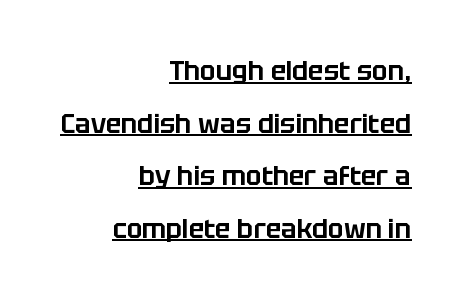
{"italic": "no", "underline": "yes", "align": "right", "line_spacing": "loose", "line_spacing_ratio": 2.02, "letter_spacing": "normal", "letter_spacing_em": 0.0, "glyph_px": 26}
